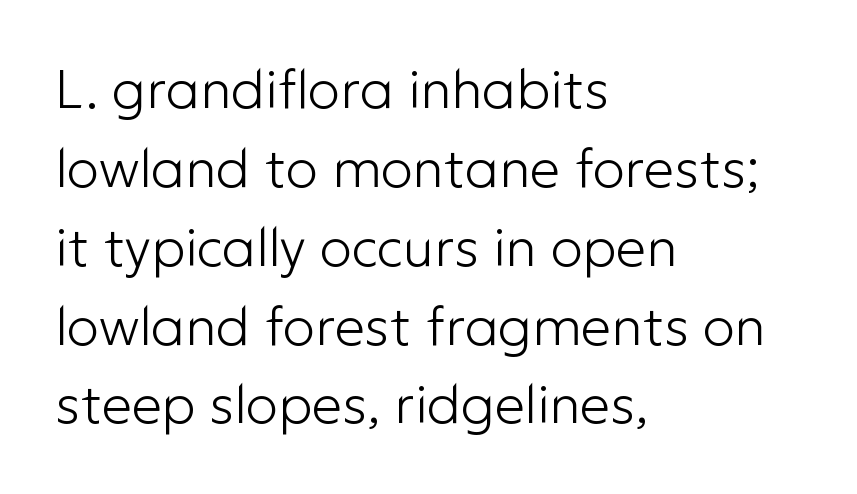
The image shows 54 px light sans-serif type, upright; set left-aligned, normal line spacing (1.46x), normal letter spacing, not underlined; low stroke contrast and a medium x-height.
